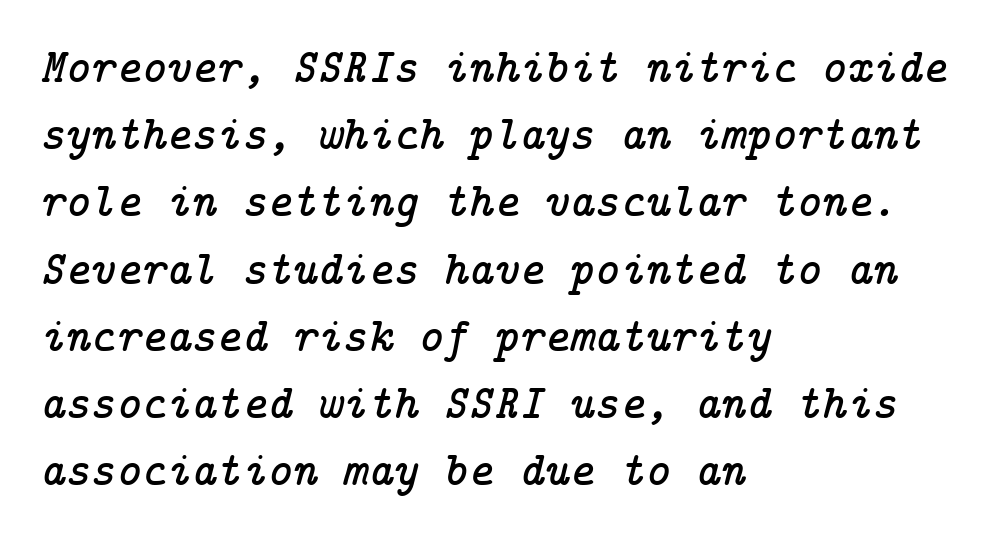
Q: Is the text italic (slanted)? A: Yes, it leans right by about 14 degrees.
Q: Is the typeface a serif or a sans-serif typeface? A: Serif.
Q: Is the text underlined? A: No.
Q: How is the paragraph aligned? A: Left-aligned.
Q: Is the spacing between letters normal or unusually wide? A: Normal.
Q: Is the spacing between lines tight, normal or loose? A: Normal.
Q: Width (condensed, normal, or wide)? A: Normal.
Q: Stroke contrast? A: Low.
Q: x-height? A: Medium.
